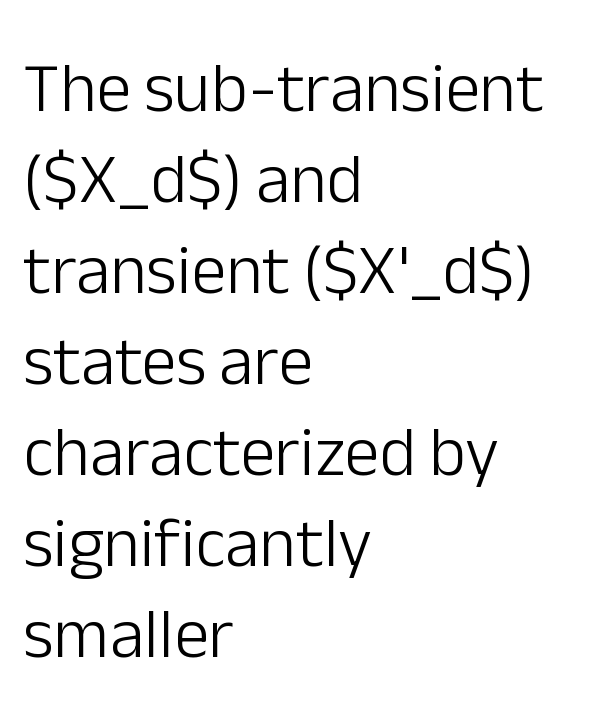
{"serif": "no", "italic": "no", "bold": "no", "weight": "light", "width": "normal", "stroke_contrast": "low", "x_height": "medium", "monospaced": "no", "underline": "no", "align": "left", "line_spacing": "normal", "line_spacing_ratio": 1.3, "letter_spacing": "normal", "letter_spacing_em": 0.0, "glyph_px": 70}
